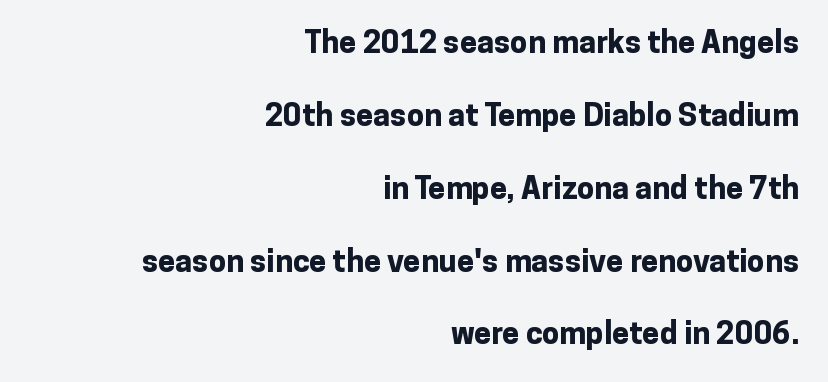
{"serif": "no", "italic": "no", "bold": "yes", "weight": "bold", "width": "normal", "stroke_contrast": "low", "x_height": "medium", "monospaced": "no", "underline": "no", "align": "right", "line_spacing": "loose", "line_spacing_ratio": 2.35, "letter_spacing": "normal", "letter_spacing_em": 0.0, "glyph_px": 31}
